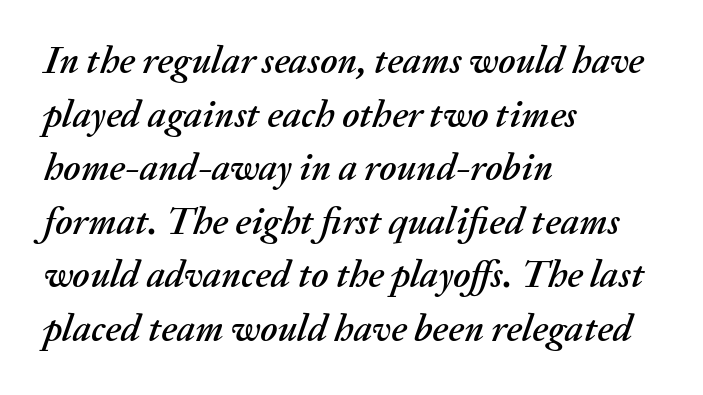
The image shows 38 px text type, italic (leaning right); set left-aligned, normal line spacing (1.41x), normal letter spacing, not underlined; medium stroke contrast and a medium x-height.
